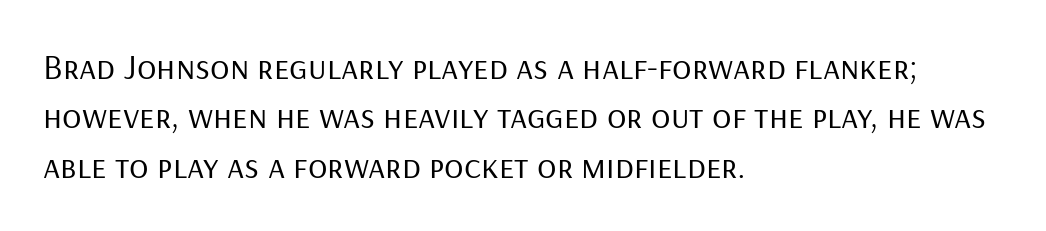
Q: Is the text bold? A: No.
Q: Is the text italic (slanted)? A: No, it is upright.
Q: Is the typeface a serif or a sans-serif typeface? A: Sans-serif.
Q: Is the text underlined? A: No.
Q: How is the paragraph aligned? A: Left-aligned.
Q: Is the spacing between letters normal or unusually wide? A: Normal.
Q: Is the spacing between lines tight, normal or loose? A: Normal.
Q: Width (condensed, normal, or wide)? A: Normal.
Q: Stroke contrast? A: Low.
Q: x-height? A: Medium.
Q: Monospaced? A: No.
